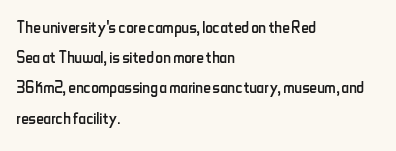
The image shows 21 px text type, upright; set left-aligned, normal line spacing (1.44x), normal letter spacing, not underlined.
